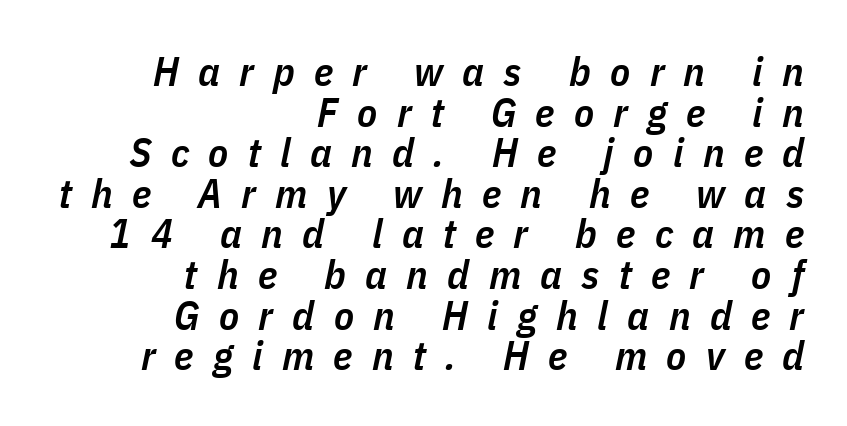
Q: Is the text bold? A: Semi-bold.
Q: Is the text italic (slanted)? A: Yes, it leans right by about 11 degrees.
Q: Is the text underlined? A: No.
Q: How is the paragraph aligned? A: Right-aligned.
Q: Is the spacing between letters normal or unusually wide? A: Unusually wide.
Q: Is the spacing between lines tight, normal or loose? A: Tight.
Q: Width (condensed, normal, or wide)? A: Condensed.
Q: Stroke contrast? A: Low.
Q: x-height? A: Medium.
Q: Monospaced? A: No.
